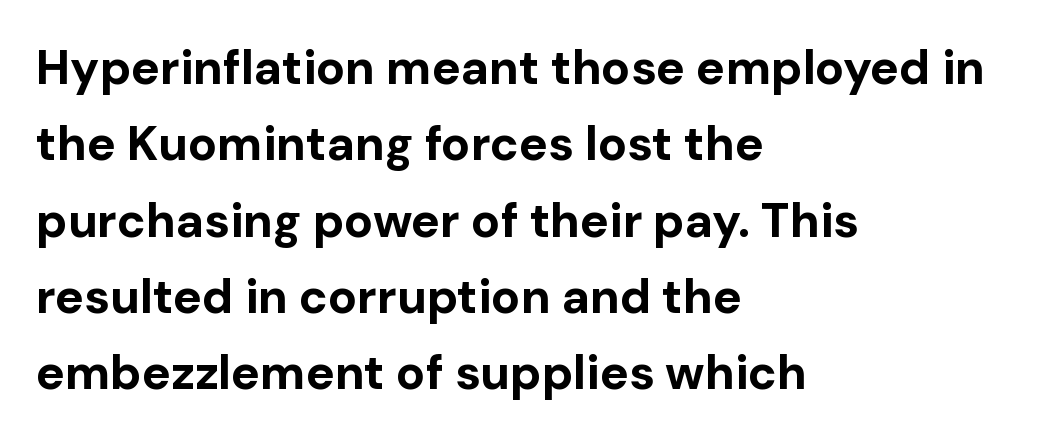
The image shows 48 px bold sans-serif type, upright; set left-aligned, normal line spacing (1.59x), normal letter spacing, not underlined; low stroke contrast and a medium x-height.
